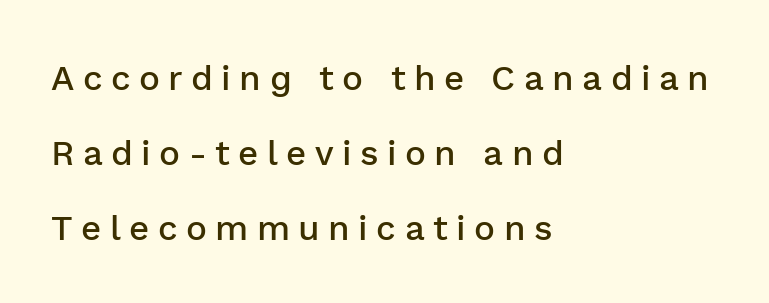
The image shows 35 px semibold sans-serif type, upright; set left-aligned, loose line spacing (2.14x), unusually wide letter spacing (+0.24 em), not underlined; low stroke contrast and a medium x-height.
